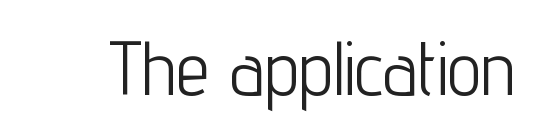
{"serif": "no", "italic": "no", "bold": "no", "weight": "light", "width": "condensed", "stroke_contrast": "low", "x_height": "medium", "monospaced": "no", "underline": "no", "letter_spacing": "normal", "letter_spacing_em": 0.0, "glyph_px": 76}
